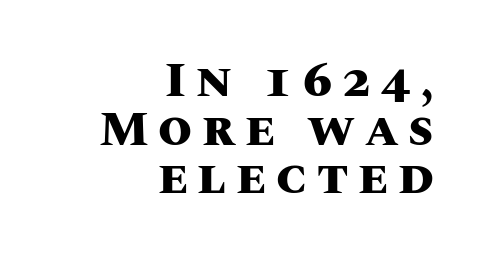
{"italic": "no", "bold": "yes", "weight": "heavy", "width": "normal", "stroke_contrast": "medium", "x_height": "large", "monospaced": "no", "underline": "no", "align": "right", "line_spacing": "tight", "line_spacing_ratio": 0.99, "letter_spacing": "wide", "letter_spacing_em": 0.2, "glyph_px": 49}
